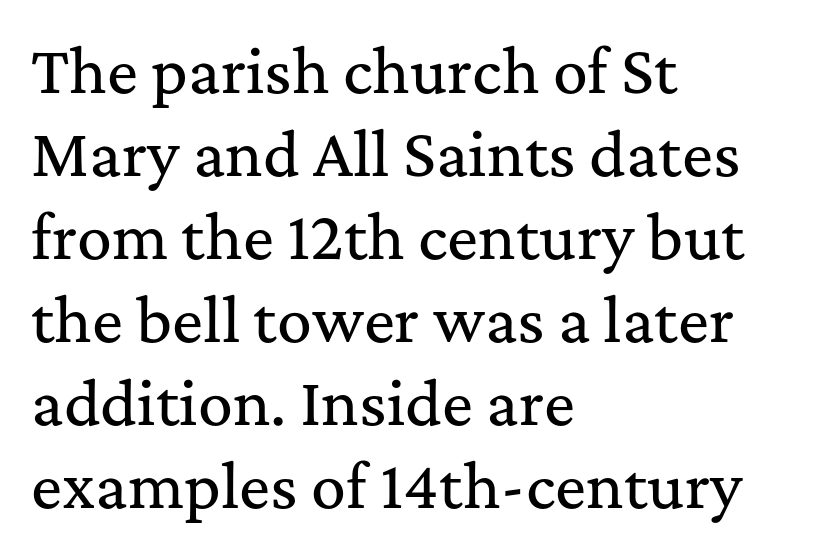
Reading down the column, the eye jumps a familiar distance to each next line. Letters rest on an invisible, unmarked baseline. A roman cut, with each character standing at attention. Which margin do the lines hug? The left one — the right edge is uneven. The tracking reads as untouched default to a designer's eye.
